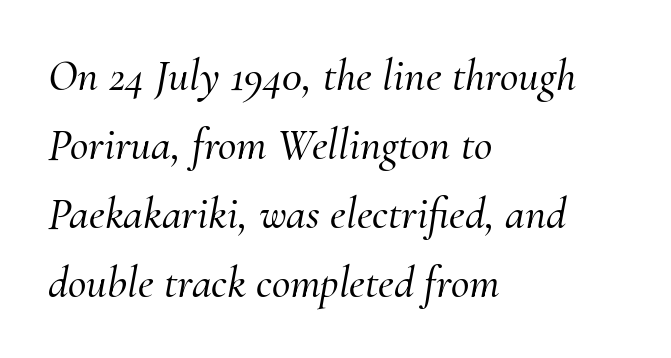
{"serif": "yes", "italic": "yes", "lean": "right", "slant_degrees": 10, "width": "normal", "stroke_contrast": "medium", "x_height": "small", "monospaced": "no", "underline": "no", "align": "left", "line_spacing": "normal", "line_spacing_ratio": 1.53, "letter_spacing": "normal", "letter_spacing_em": 0.0, "glyph_px": 45}
